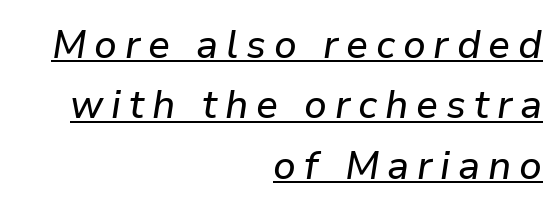
Q: Is the text italic (slanted)? A: Yes, it leans right by about 9 degrees.
Q: Is the text underlined? A: Yes.
Q: How is the paragraph aligned? A: Right-aligned.
Q: Is the spacing between letters normal or unusually wide? A: Unusually wide.
Q: Is the spacing between lines tight, normal or loose? A: Normal.
Q: Width (condensed, normal, or wide)? A: Normal.
Q: Stroke contrast? A: Low.
Q: x-height? A: Medium.
Q: Monospaced? A: No.
